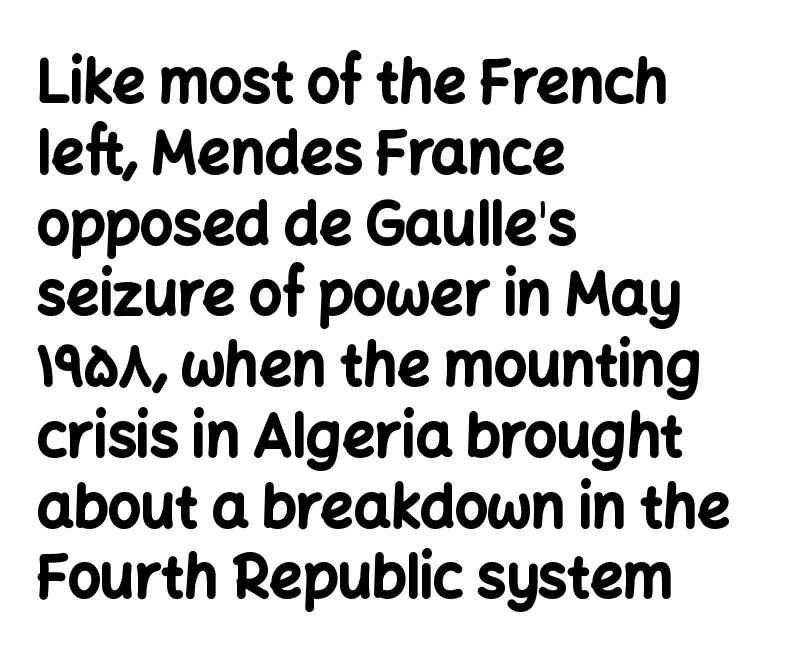
{"serif": "no", "italic": "no", "bold": "yes", "weight": "bold", "width": "normal", "stroke_contrast": "low", "x_height": "medium", "monospaced": "no", "underline": "no", "align": "left", "line_spacing_ratio": 1.22, "letter_spacing": "normal", "letter_spacing_em": 0.0, "glyph_px": 58}
